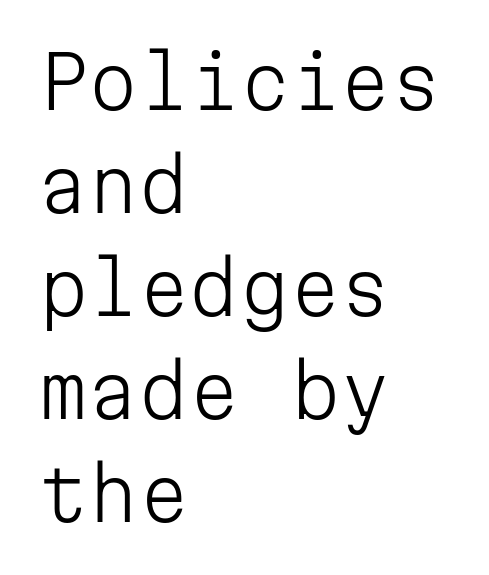
The image shows 72 px light sans-serif type, upright, monospaced; set left-aligned, normal line spacing (1.43x), normal letter spacing, not underlined; low stroke contrast and a medium x-height.
